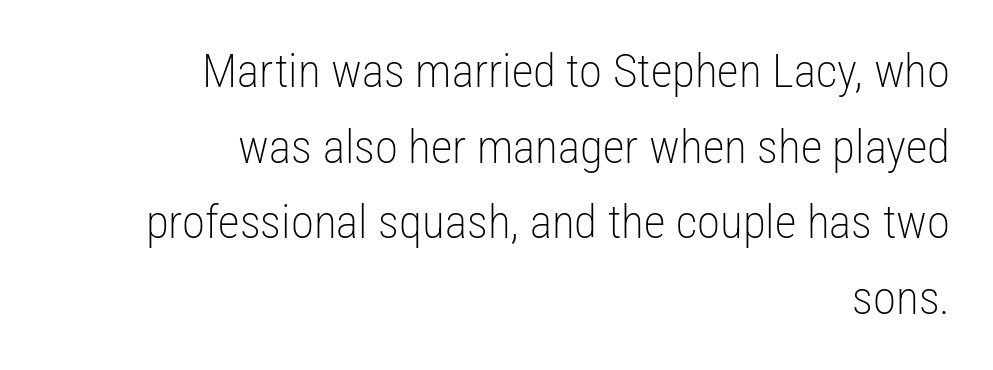
{"serif": "no", "italic": "no", "bold": "no", "weight": "light", "width": "condensed", "stroke_contrast": "low", "x_height": "medium", "monospaced": "no", "underline": "no", "align": "right", "line_spacing": "normal", "line_spacing_ratio": 1.61, "letter_spacing": "normal", "letter_spacing_em": 0.0, "glyph_px": 47}
